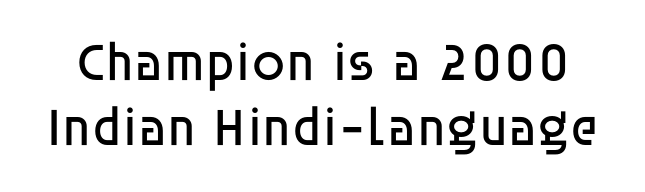
{"serif": "no", "italic": "no", "bold": "no", "weight": "regular", "width": "normal", "stroke_contrast": "low", "x_height": "large", "monospaced": "no", "underline": "no", "line_spacing_ratio": 1.2, "letter_spacing": "normal", "letter_spacing_em": 0.0, "glyph_px": 54}
